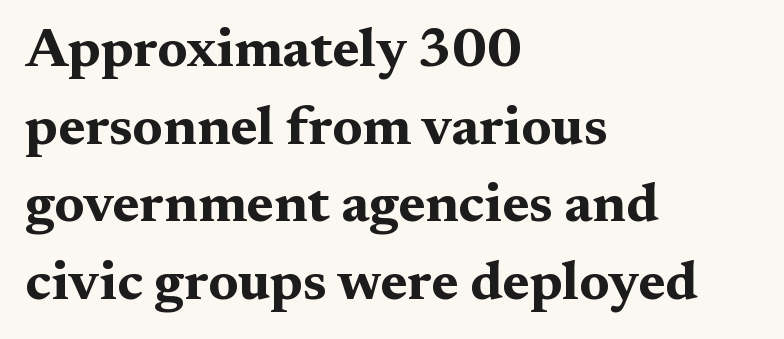
The image shows 55 px bold, wide serif type, upright; set left-aligned, normal line spacing (1.41x), normal letter spacing, not underlined; medium stroke contrast and a medium x-height.
